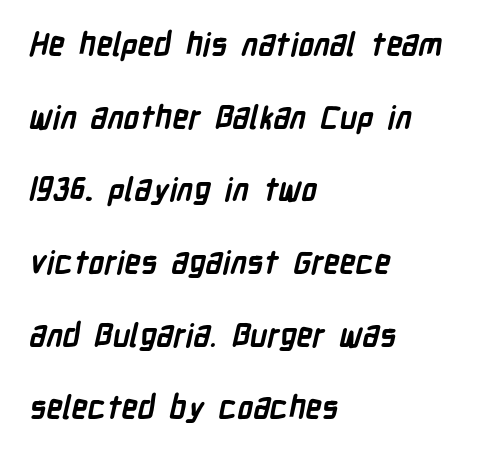
Each glyph is drawn with heavy, bold strokes. Beneath every word, the page is bare. The face used here is rendered with its standard letterfit. If you drew a ruler down the left edge, every line would touch it.
